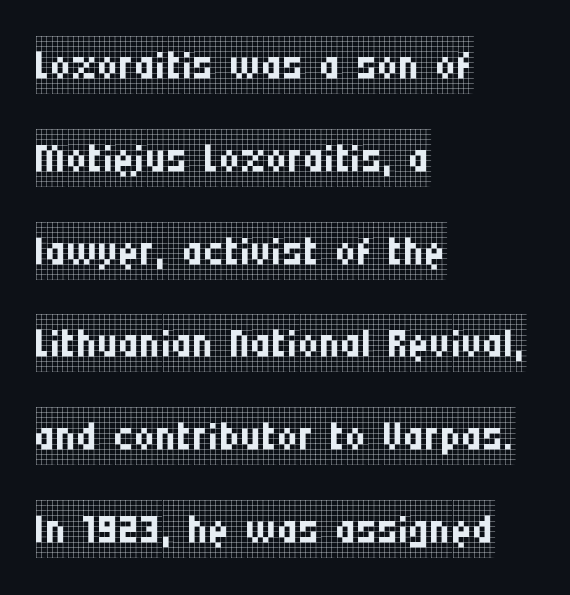
The strokes carry an ordinary text weight at most. A typesetter would call this zero additional tracking. Observe the serifs anchoring each vertical stroke in this sample. The words here are not underlined. Left-aligned paragraph, ragged on the right. The typography opts for an upright posture over an oblique one.
